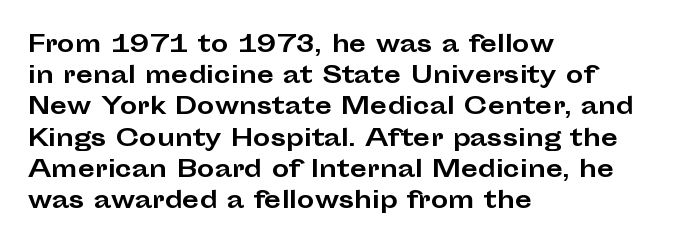
In CSS terms this would be text-align: left. Baseline-to-baseline distance is the conventional proportion of letter height. Notice how the stems are strictly vertical — no italics here. The space beneath each line is pristine and unruled. Spacing between characters is what you'd get straight out of the box. The passage shown is emphatically bold.
